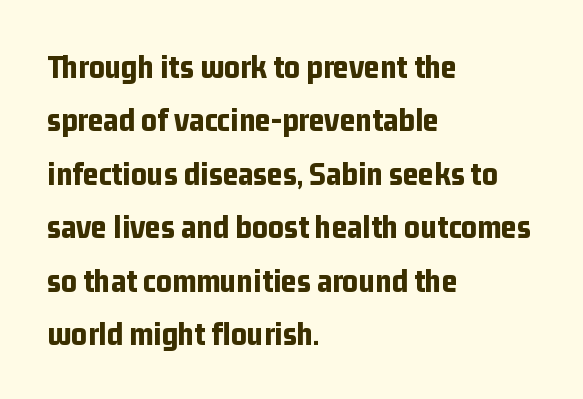
Strong, thick strokes mark this as bold type. The passage shown has conventional tracking throughout. The designer went with a sans here, leaving each stem footless. The gap between lines stays unmarked. Summary of vertical rhythm: regular, with standard interline spacing.
